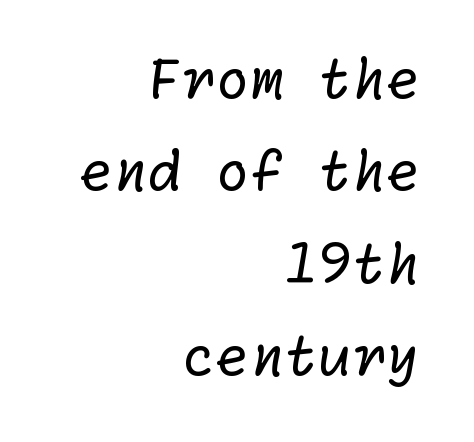
A flush-right, rag-left setting is used for this passage. The face used here is a sans, in the tradition of grotesques and geometrics. This sample uses plain, unmodified letter spacing. Stems and bowls with no extra thickness — not bold. One glance says typical: line gaps are just what's usual.
